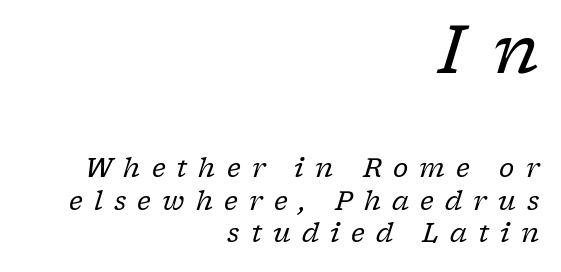
The whole block is typeset with a tilt. A light-to-regular cut is what we see here. The face used here is proportionally spaced, like ordinary book or web type. Does the bottom block carry the larger type? No, the top block does.
